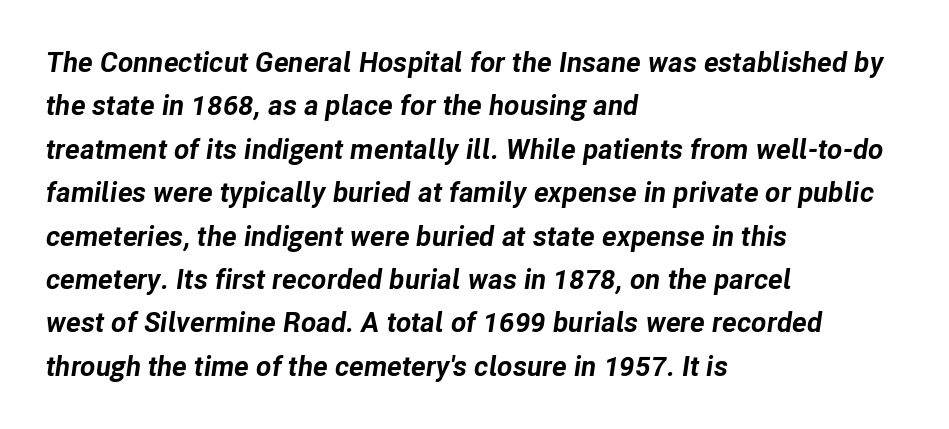
The image shows 28 px bold type, italic (leaning right); set left-aligned, normal line spacing (1.55x), normal letter spacing, not underlined; low stroke contrast and a medium x-height.
